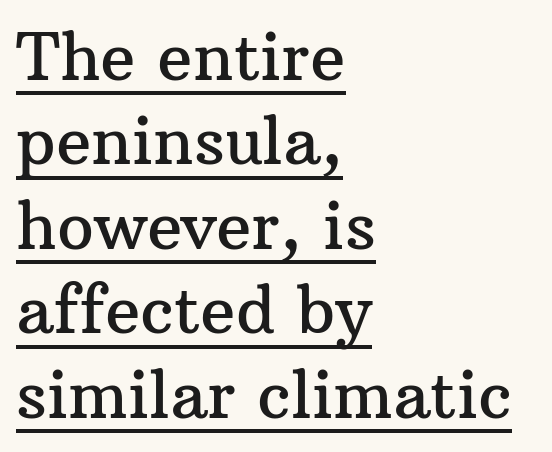
{"serif": "yes", "italic": "no", "width": "normal", "stroke_contrast": "medium", "x_height": "medium", "monospaced": "no", "underline": "yes", "align": "left", "line_spacing": "normal", "line_spacing_ratio": 1.3, "letter_spacing": "normal", "letter_spacing_em": 0.0, "glyph_px": 65}
